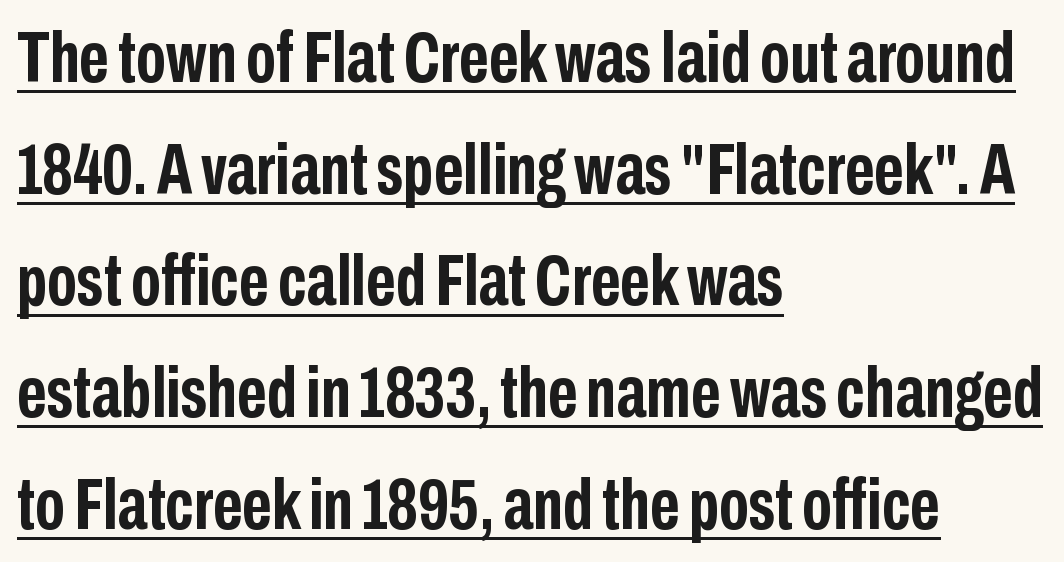
Q: Is the text bold? A: Yes.
Q: Is the text italic (slanted)? A: No, it is upright.
Q: Is the typeface a serif or a sans-serif typeface? A: Sans-serif.
Q: Is the text underlined? A: Yes.
Q: How is the paragraph aligned? A: Left-aligned.
Q: Is the spacing between letters normal or unusually wide? A: Normal.
Q: Is the spacing between lines tight, normal or loose? A: Normal.
Q: Width (condensed, normal, or wide)? A: Condensed.
Q: Stroke contrast? A: Low.
Q: x-height? A: Medium.
Q: Monospaced? A: No.
